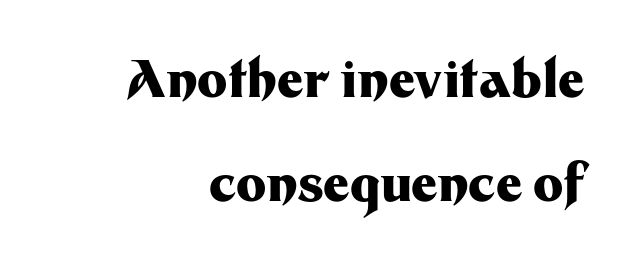
{"serif": "no", "italic": "no", "bold": "yes", "weight": "heavy", "width": "normal", "stroke_contrast": "medium", "x_height": "medium", "monospaced": "no", "underline": "no", "align": "right", "line_spacing": "loose", "line_spacing_ratio": 2.04, "letter_spacing": "normal", "letter_spacing_em": 0.0, "glyph_px": 51}
